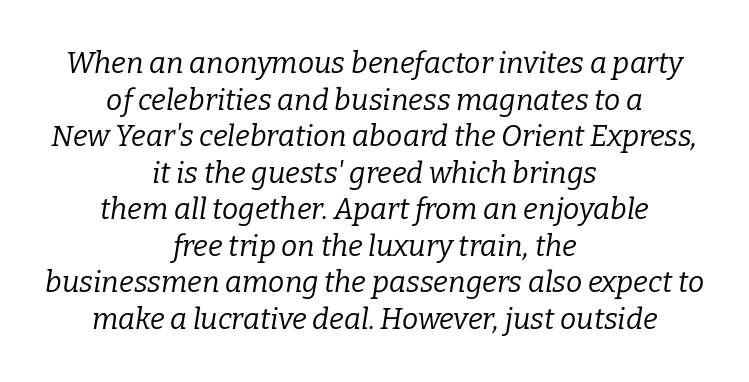
Q: Is the text bold? A: No.
Q: Is the text italic (slanted)? A: Yes, it leans right by about 9 degrees.
Q: Is the typeface a serif or a sans-serif typeface? A: Serif.
Q: Is the text underlined? A: No.
Q: How is the paragraph aligned? A: Centered.
Q: Is the spacing between letters normal or unusually wide? A: Normal.
Q: Is the spacing between lines tight, normal or loose? A: Normal.
Q: Width (condensed, normal, or wide)? A: Normal.
Q: Stroke contrast? A: Low.
Q: x-height? A: Medium.
Q: Monospaced? A: No.
